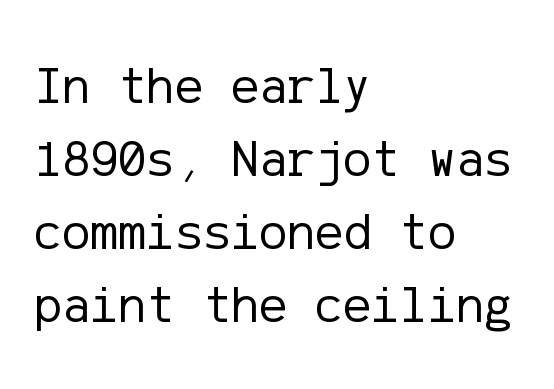
The passage is arranged the way most books set body copy — flush left. Descenders are the only things crossing below the line. If you measured baseline to baseline, you'd find a middling distance. This is not heavy type; no bold has been used. In terms of letterform style, serifs are entirely absent. Default kerning and tracking; the words read as compact shapes.
